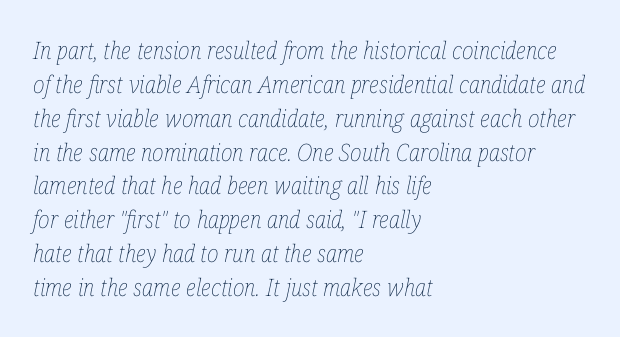
{"italic": "yes", "lean": "right", "slant_degrees": 12, "bold": "no", "underline": "no", "align": "left", "line_spacing": "normal", "line_spacing_ratio": 1.41, "letter_spacing": "normal", "letter_spacing_em": 0.0, "glyph_px": 24}
